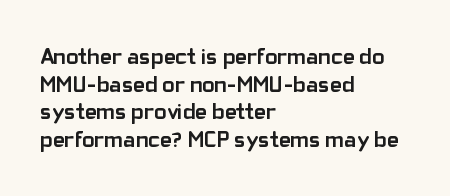
The letters stand upright; this is a roman face. Each word holds together tightly as a unit, with standard inter-letter gaps. Underline: absent. Notice how thick the strokes are: this is what a full bold looks like. The setting favours the left margin, as ordinary paragraphs usually do.
